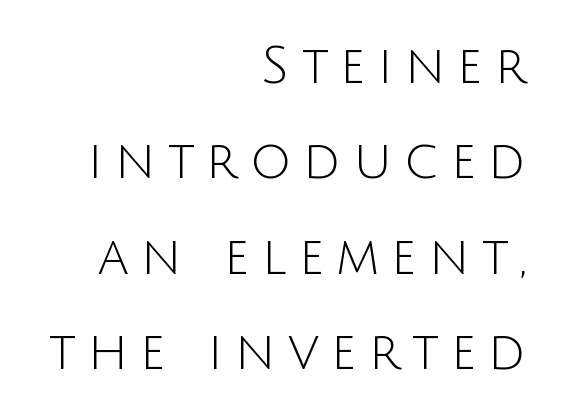
The lines are quadded right. Students, note that the glyphs here are deliberately spaced far apart. Beneath every word, the page is bare. The designer went with a sans here, leaving each stem footless. Letters have the restrained weight of plain body copy at most. The lettering stays uniformly vertical, giving the passage a roman look.
